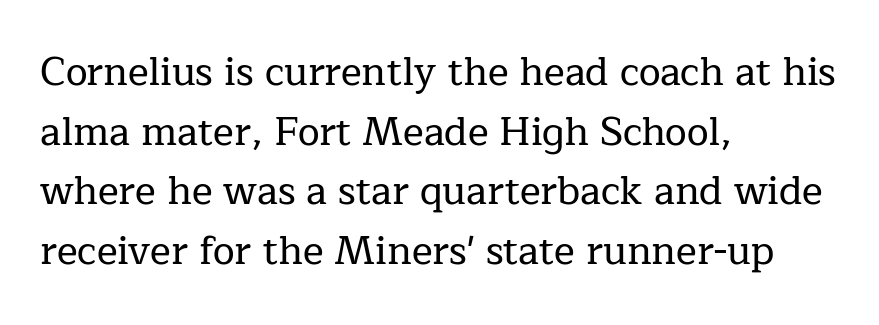
{"serif": "yes", "italic": "no", "width": "normal", "stroke_contrast": "low", "x_height": "medium", "monospaced": "no", "underline": "no", "align": "left", "line_spacing": "normal", "line_spacing_ratio": 1.53, "letter_spacing": "normal", "letter_spacing_em": 0.0, "glyph_px": 39}
